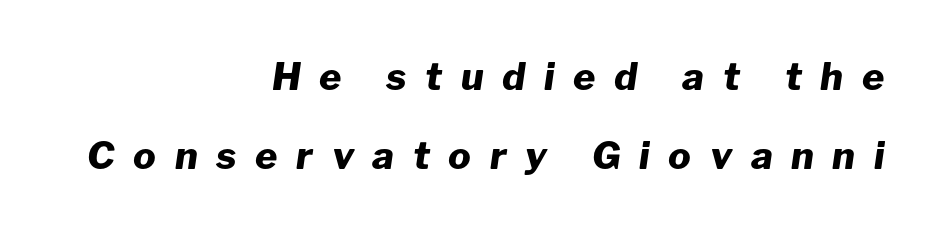
{"italic": "yes", "lean": "right", "slant_degrees": 8, "bold": "yes", "weight": "heavy", "width": "normal", "stroke_contrast": "low", "x_height": "medium", "monospaced": "no", "underline": "no", "align": "right", "line_spacing": "loose", "line_spacing_ratio": 2.07, "letter_spacing": "wide", "letter_spacing_em": 0.49, "glyph_px": 38}
